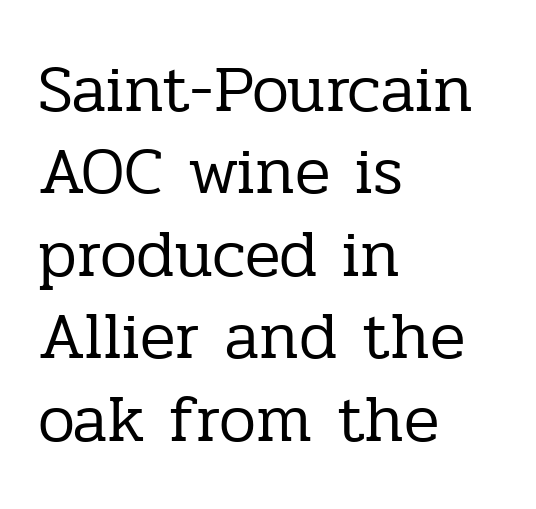
A typesetter would call this leading conventional body-copy spacing. No extra tracking has been applied to these lines. The foot of each line stays bare and open. Summary of weight: not heavy and not bold. The face used here is seriffed, in the tradition of book romans.
